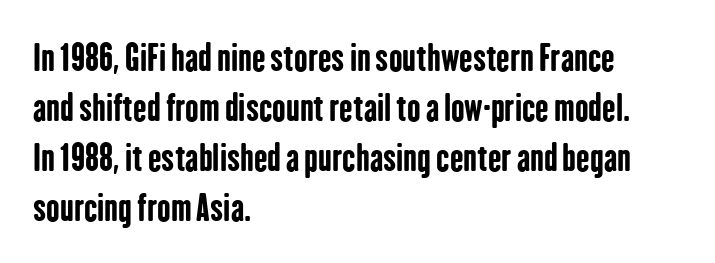
{"serif": "no", "italic": "no", "bold": "yes", "weight": "bold", "width": "condensed", "stroke_contrast": "low", "x_height": "medium", "monospaced": "no", "underline": "no", "align": "left", "line_spacing": "normal", "line_spacing_ratio": 1.39, "letter_spacing": "normal", "letter_spacing_em": 0.0, "glyph_px": 36}
